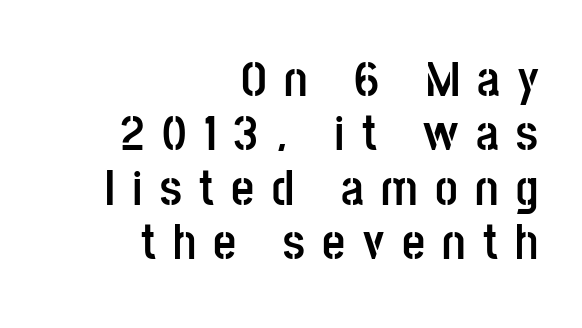
The image shows 50 px semibold, condensed sans-serif type, upright; set right-aligned, tight line spacing (1.09x), unusually wide letter spacing (+0.35 em), not underlined; low stroke contrast and a large x-height.
